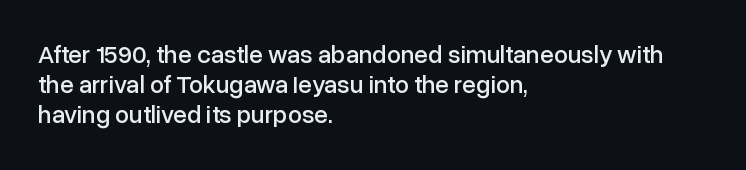
{"italic": "no", "underline": "no", "align": "left", "line_spacing_ratio": 1.2, "letter_spacing": "normal", "letter_spacing_em": 0.0, "glyph_px": 25}
